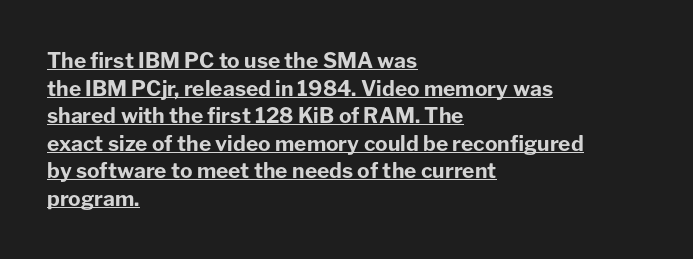
{"italic": "no", "bold": "yes", "underline": "yes", "align": "left", "line_spacing": "normal", "line_spacing_ratio": 1.31, "letter_spacing": "normal", "letter_spacing_em": 0.0, "glyph_px": 21}
